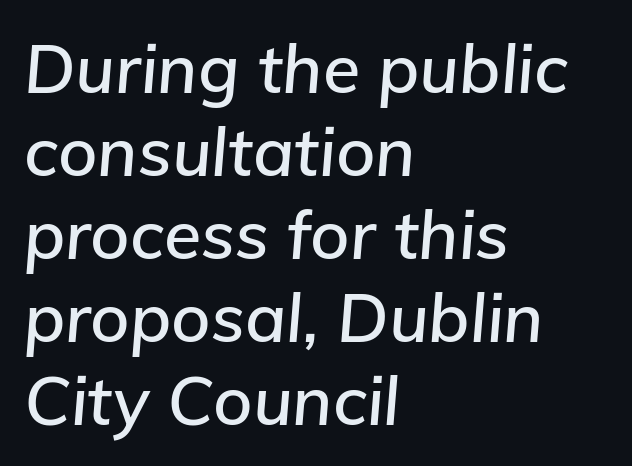
Q: Is the text italic (slanted)? A: Yes, it leans right by about 5 degrees.
Q: Is the text underlined? A: No.
Q: How is the paragraph aligned? A: Left-aligned.
Q: Is the spacing between letters normal or unusually wide? A: Normal.
Q: Width (condensed, normal, or wide)? A: Normal.
Q: Stroke contrast? A: Low.
Q: x-height? A: Medium.
Q: Monospaced? A: No.
